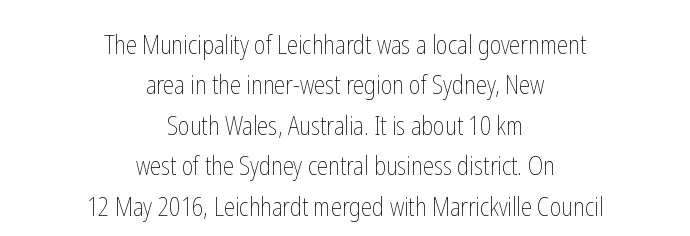
{"italic": "no", "bold": "no", "underline": "no", "align": "center", "line_spacing": "normal", "line_spacing_ratio": 1.62, "letter_spacing": "normal", "letter_spacing_em": 0.0, "glyph_px": 25}
